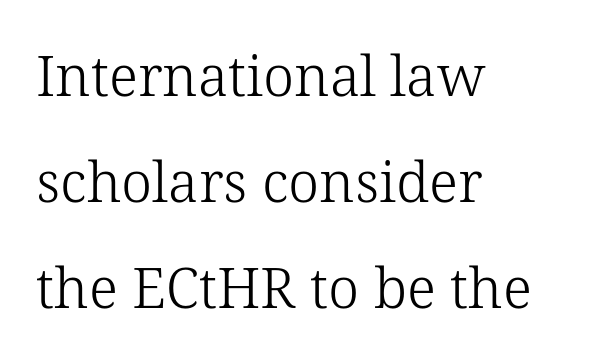
It's the straight-up-and-down kind of type. The type is set solid horizontally, with unmodified tracking. A serif font was chosen for this passage. One-word summary of the alignment: left. Spacing verdict: proportional, widths tailored to each character. A quiet, ordinary-to-light weight characterises the typeface.
